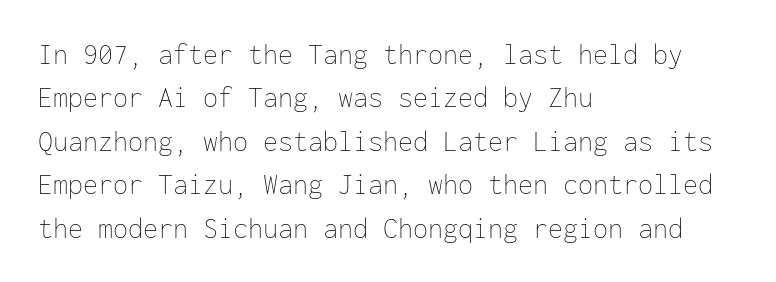
{"italic": "no", "bold": "no", "weight": "thin", "width": "normal", "stroke_contrast": "low", "x_height": "medium", "monospaced": "yes", "underline": "no", "align": "left", "line_spacing": "normal", "line_spacing_ratio": 1.45, "letter_spacing": "normal", "letter_spacing_em": 0.0, "glyph_px": 30}
